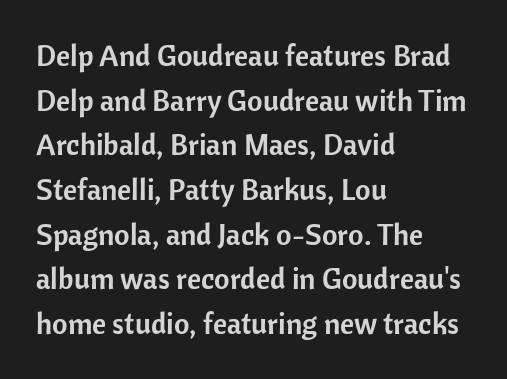
The image shows 30 px sans-serif type, upright; set left-aligned, normal line spacing (1.49x), normal letter spacing, not underlined; low stroke contrast and a medium x-height.
